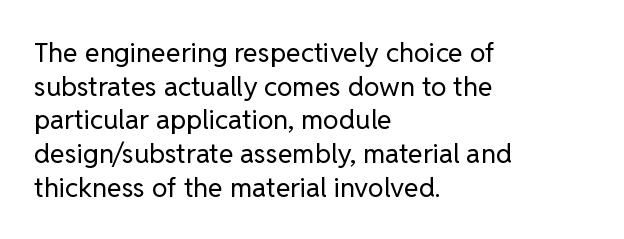
The image shows 27 px text type, upright; set left-aligned, normal line spacing (1.25x), normal letter spacing, not underlined.
